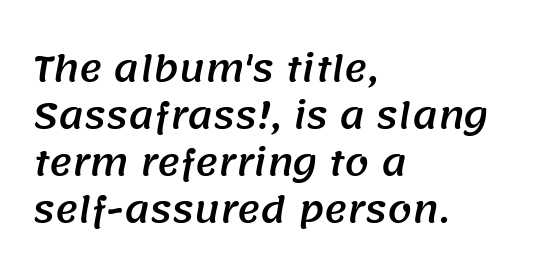
Q: Is the typeface a serif or a sans-serif typeface? A: Sans-serif.
Q: Is the text underlined? A: No.
Q: How is the paragraph aligned? A: Left-aligned.
Q: Is the spacing between letters normal or unusually wide? A: Normal.
Q: Is the spacing between lines tight, normal or loose? A: Normal.
Q: Width (condensed, normal, or wide)? A: Normal.
Q: Stroke contrast? A: Medium.
Q: x-height? A: Large.
Q: Monospaced? A: No.
